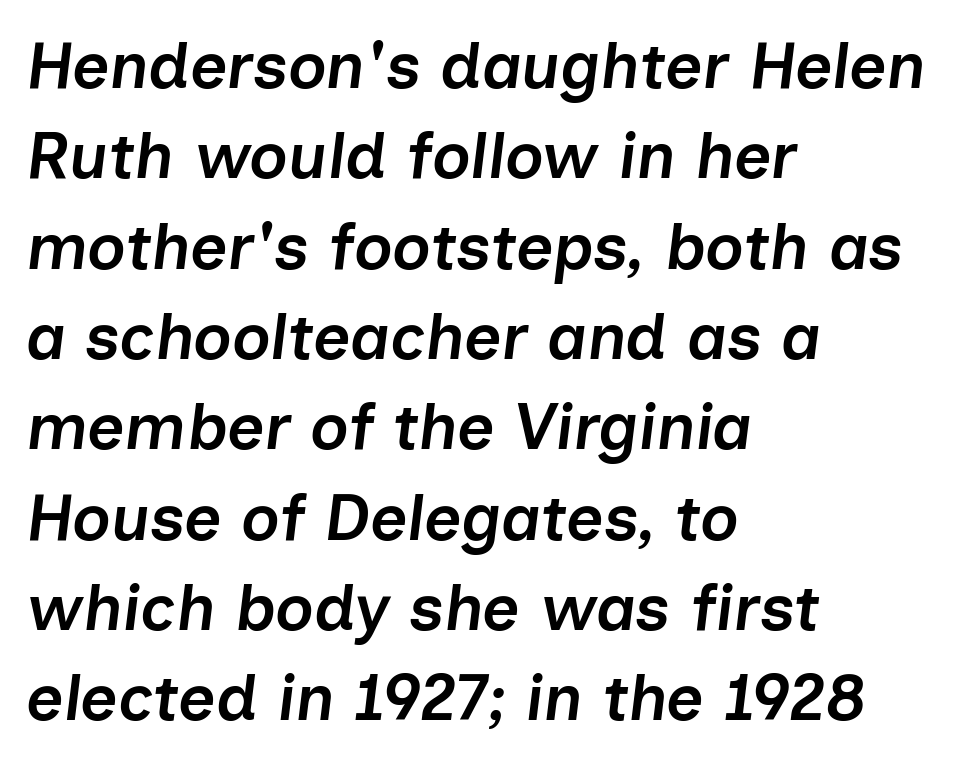
Tracking here is standard; glyphs follow each other at the usual distance. The designer left line spacing at the default. Check under the words: just untouched page. The lines are quadded left. Summary of weight: moderately heavy, a semibold.
